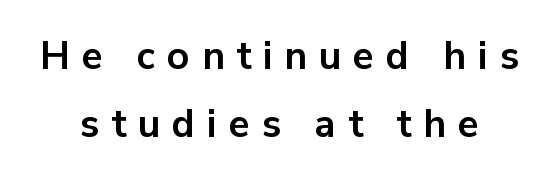
Posture: vertical. The rendering shows plain stroke endings on the letterforms — a sans-serif design. Stroke thickness is high; the sample reads as a true bold. The face used here is rendered with a markedly widened letterfit. The face used here is proportionally spaced, like ordinary book or web type.
